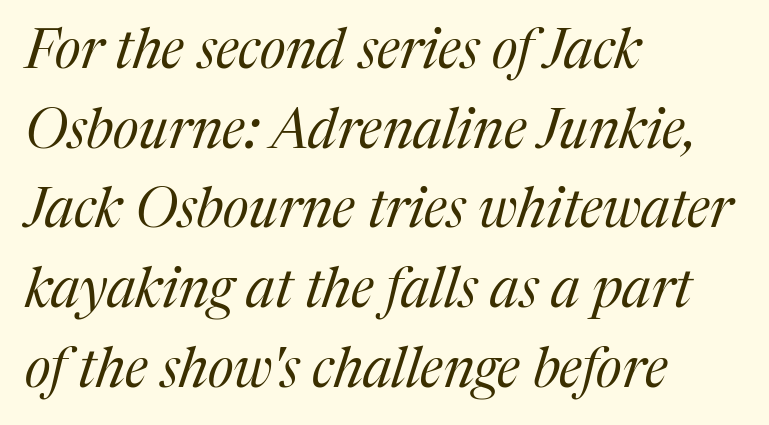
Q: Is the text bold? A: No.
Q: Is the text italic (slanted)? A: Yes, it leans right by about 17 degrees.
Q: Is the typeface a serif or a sans-serif typeface? A: Serif.
Q: Is the text underlined? A: No.
Q: How is the paragraph aligned? A: Left-aligned.
Q: Is the spacing between letters normal or unusually wide? A: Normal.
Q: Is the spacing between lines tight, normal or loose? A: Normal.
Q: Width (condensed, normal, or wide)? A: Normal.
Q: Stroke contrast? A: Medium.
Q: x-height? A: Medium.
Q: Monospaced? A: No.
